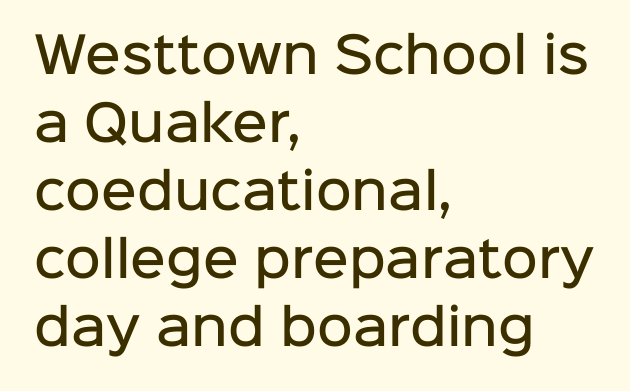
The image shows 49 px semibold sans-serif type, upright; set left-aligned, normal line spacing (1.39x), normal letter spacing, not underlined; low stroke contrast and a medium x-height.
